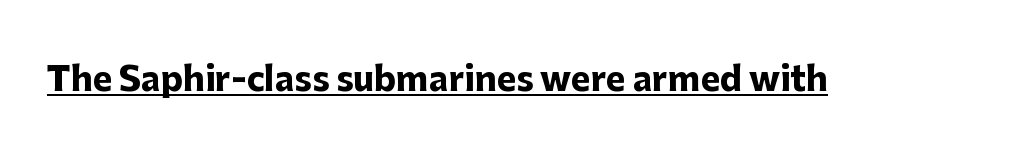
A rule runs beneath these lines of type. Nope, no serifs anywhere on these letters. The specimen reads as upright at a glance. Nothing unusual about the tracking: characters are spaced as the font intends. The letters advance in unequal steps, a hallmark of proportional type. The letters are bold, with thick, heavy strokes.
